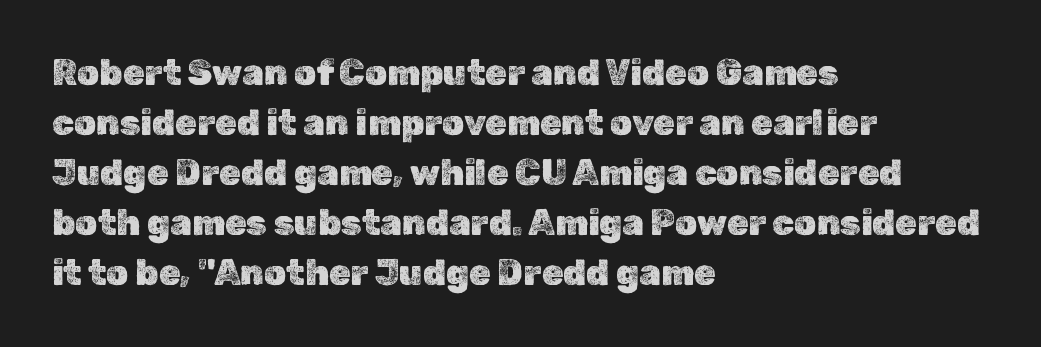
Q: Is the text italic (slanted)? A: No, it is upright.
Q: Is the text underlined? A: No.
Q: How is the paragraph aligned? A: Left-aligned.
Q: Is the spacing between letters normal or unusually wide? A: Normal.
Q: Is the spacing between lines tight, normal or loose? A: Normal.
Q: Width (condensed, normal, or wide)? A: Normal.
Q: x-height? A: Medium.
Q: Monospaced? A: No.
